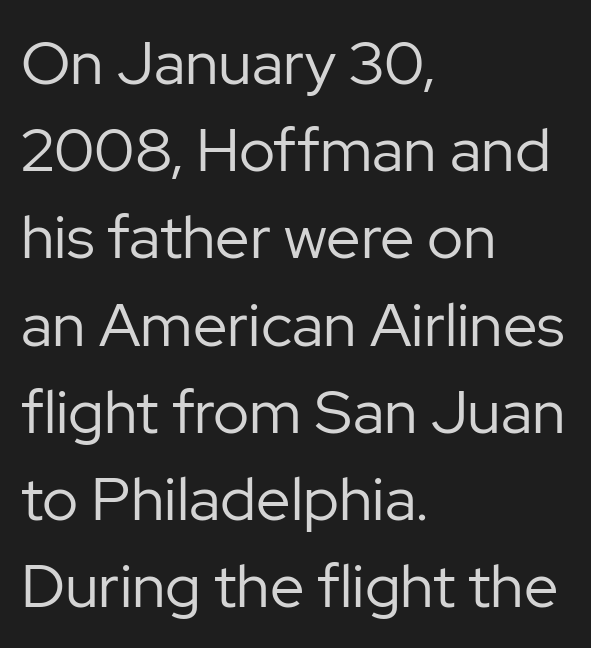
{"serif": "no", "italic": "no", "bold": "no", "weight": "regular", "width": "normal", "stroke_contrast": "low", "x_height": "medium", "monospaced": "no", "underline": "no", "align": "left", "line_spacing": "normal", "line_spacing_ratio": 1.43, "letter_spacing": "normal", "letter_spacing_em": 0.0, "glyph_px": 61}
